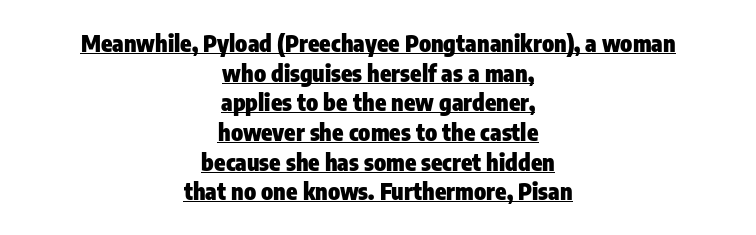
Q: Is the text bold? A: Yes.
Q: Is the text italic (slanted)? A: No, it is upright.
Q: Is the text underlined? A: Yes.
Q: How is the paragraph aligned? A: Centered.
Q: Is the spacing between letters normal or unusually wide? A: Normal.
Q: Is the spacing between lines tight, normal or loose? A: Normal.
